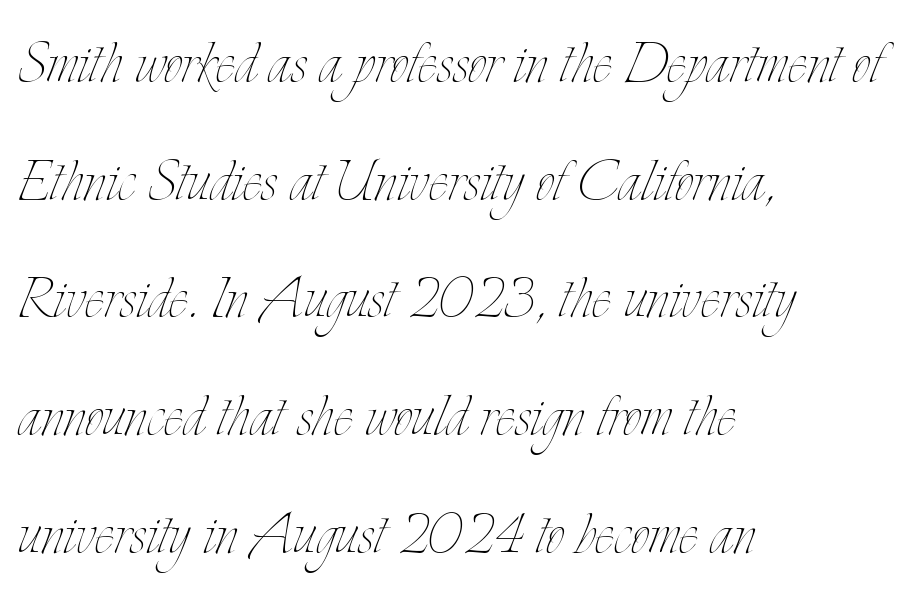
Spacing verdict: proportional, widths tailored to each character. This block has exactly the height ordinary leading produces. The words here are not underlined.
